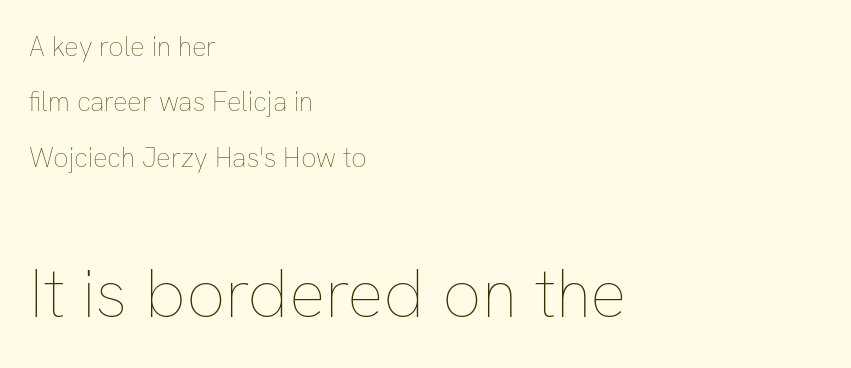
These lines are rendered in a variable-pitch font. These glyphs show unthickened strokes, regular width or finer. No extra tracking has been applied to these lines. Underline: absent. The lines in this sample share a left origin and differ only in where they stop. Is there much room between lines? Yes — plenty of vertical air separates them.
